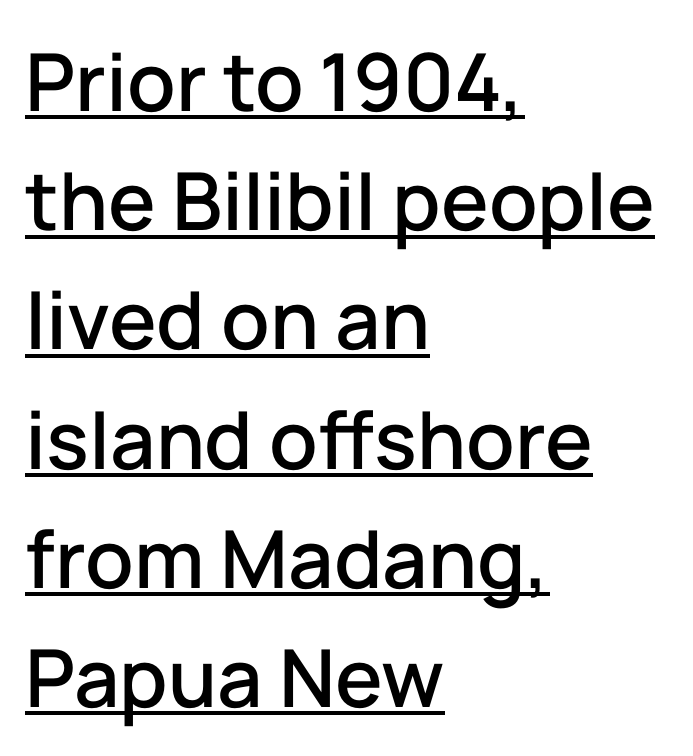
The image shows 80 px sans-serif type, upright; set left-aligned, normal line spacing (1.49x), normal letter spacing, underlined; low stroke contrast and a medium x-height.
